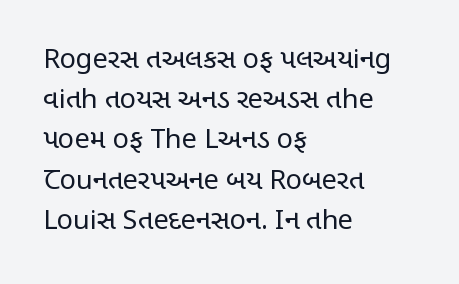
The image shows 27 px text type, upright; set left-aligned, normal line spacing (1.49x), normal letter spacing, not underlined.
